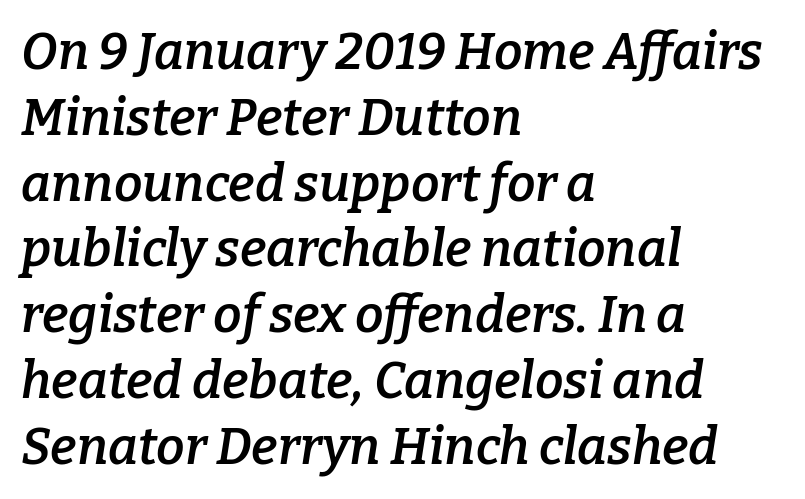
{"serif": "yes", "italic": "yes", "lean": "right", "slant_degrees": 9, "bold": "semi", "weight": "semibold", "width": "normal", "stroke_contrast": "low", "x_height": "medium", "monospaced": "no", "underline": "no", "align": "left", "line_spacing": "normal", "line_spacing_ratio": 1.29, "letter_spacing": "normal", "letter_spacing_em": 0.0, "glyph_px": 51}
